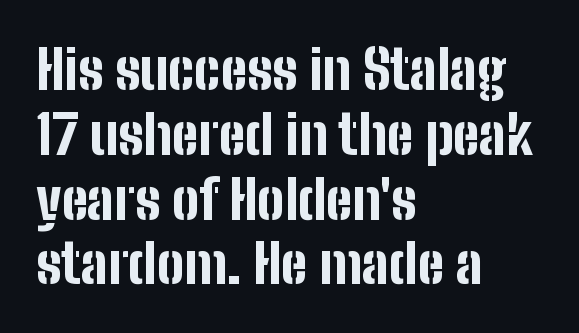
The image shows 54 px bold, condensed sans-serif type, upright; set left-aligned, line spacing 1.2x, normal letter spacing, not underlined; low stroke contrast and a medium x-height.
